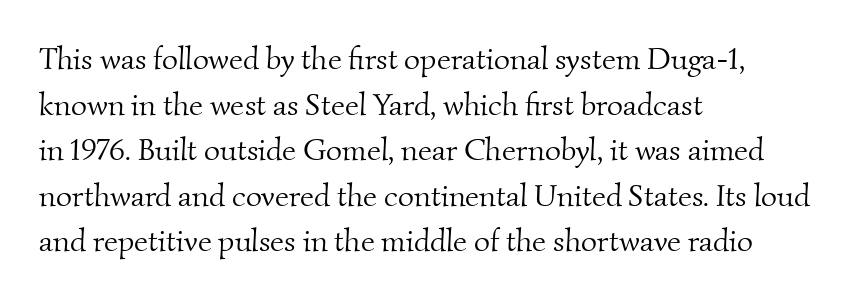
{"serif": "yes", "bold": "no", "weight": "light", "width": "normal", "stroke_contrast": "medium", "x_height": "small", "monospaced": "no", "underline": "no", "align": "left", "line_spacing": "normal", "line_spacing_ratio": 1.47, "letter_spacing": "normal", "letter_spacing_em": 0.0, "glyph_px": 31}
